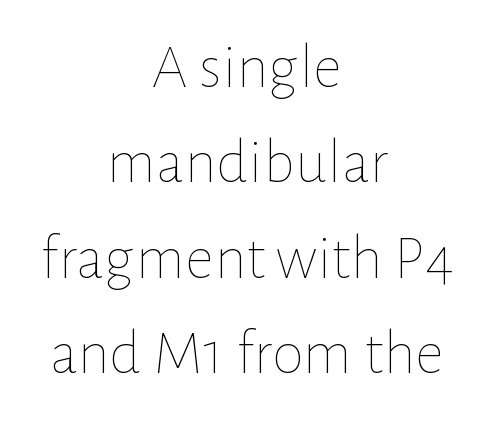
Q: Is the text bold? A: No.
Q: Is the text italic (slanted)? A: No, it is upright.
Q: Is the text underlined? A: No.
Q: How is the paragraph aligned? A: Centered.
Q: Is the spacing between letters normal or unusually wide? A: Normal.
Q: Is the spacing between lines tight, normal or loose? A: Normal.
Q: Width (condensed, normal, or wide)? A: Normal.
Q: Stroke contrast? A: Low.
Q: x-height? A: Medium.
Q: Monospaced? A: No.
